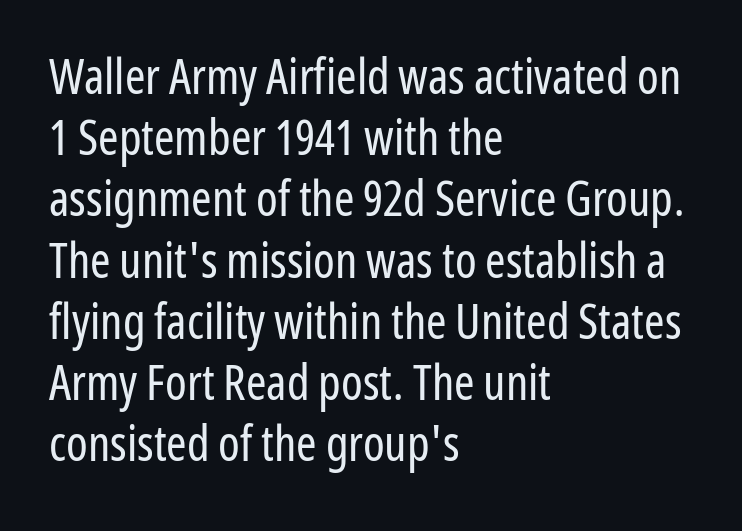
The foot of each line stays bare and open. Normally led — the rows are evenly, conventionally spaced. The glyphs in this specimen are sans serif. Every character sits straight up, as roman type does.
